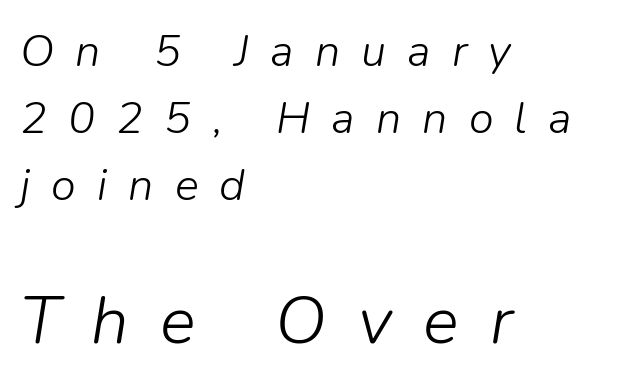
Q: Is the text bold? A: No.
Q: Is the text italic (slanted)? A: Yes, it leans right by about 9 degrees.
Q: Is the text underlined? A: No.
Q: How is the paragraph aligned? A: Left-aligned.
Q: Is the spacing between letters normal or unusually wide? A: Unusually wide.
Q: Is the spacing between lines tight, normal or loose? A: Normal.
Q: Which block of text is set in a larger size, the first (top) or the second (bottom)? A: The second (bottom) one.
Q: Width (condensed, normal, or wide)? A: Normal.
Q: Stroke contrast? A: Low.
Q: x-height? A: Medium.
Q: Monospaced? A: No.
